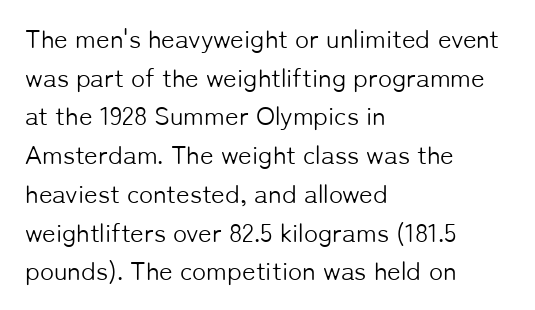
Posture: vertical. The weight tops out at a normal text grade. Words appear dense and cohesive because spacing is normal. If you drew a ruler down the left edge, every line would touch it. Line spacing here is normal. Underline: absent.
